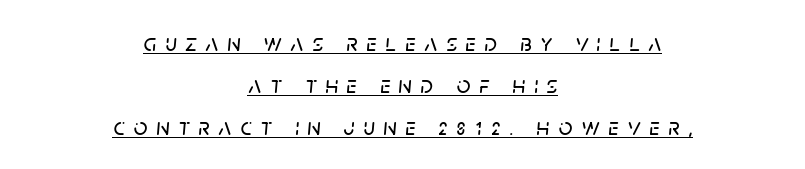
Q: Is the text italic (slanted)? A: Yes, it leans right by about 5 degrees.
Q: Is the text underlined? A: Yes.
Q: How is the paragraph aligned? A: Centered.
Q: Is the spacing between letters normal or unusually wide? A: Unusually wide.
